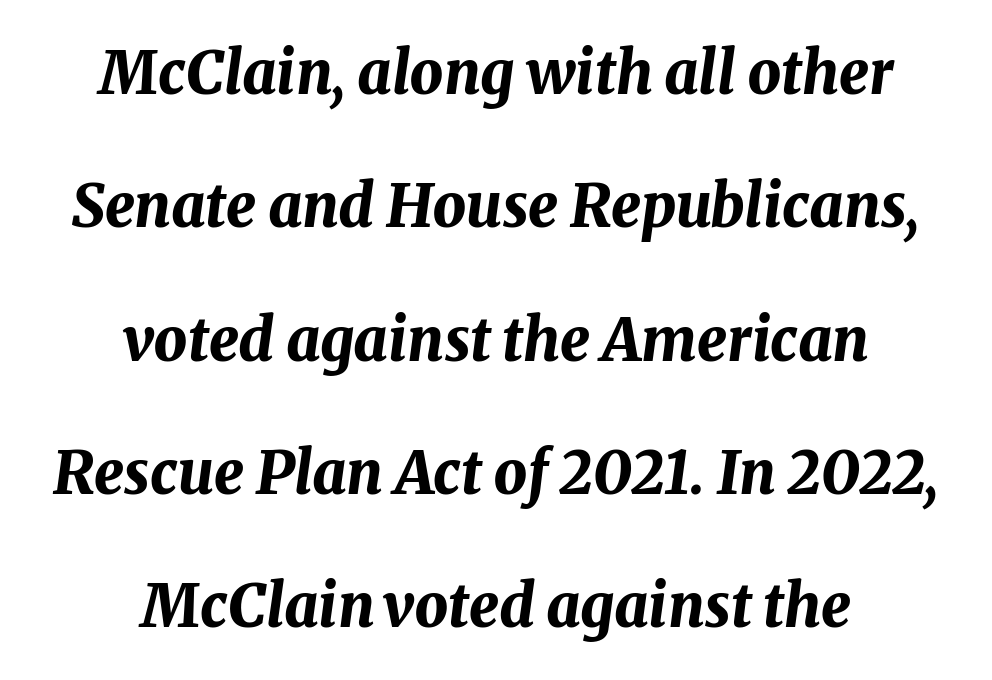
{"italic": "yes", "lean": "right", "slant_degrees": 8, "bold": "yes", "weight": "bold", "width": "normal", "stroke_contrast": "medium", "x_height": "medium", "monospaced": "no", "underline": "no", "align": "center", "line_spacing": "loose", "line_spacing_ratio": 2.26, "letter_spacing": "normal", "letter_spacing_em": 0.0, "glyph_px": 59}
